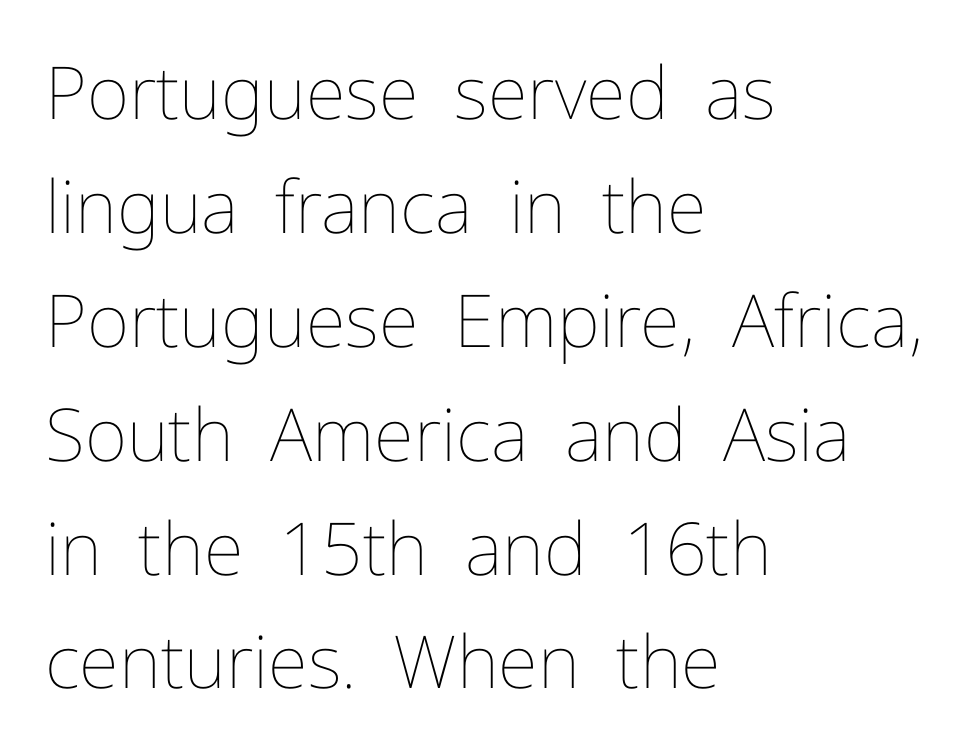
Q: Is the text bold? A: No.
Q: Is the text italic (slanted)? A: No, it is upright.
Q: Is the text underlined? A: No.
Q: How is the paragraph aligned? A: Left-aligned.
Q: Is the spacing between letters normal or unusually wide? A: Normal.
Q: Is the spacing between lines tight, normal or loose? A: Normal.
Q: Width (condensed, normal, or wide)? A: Normal.
Q: Stroke contrast? A: Low.
Q: x-height? A: Medium.
Q: Monospaced? A: No.
